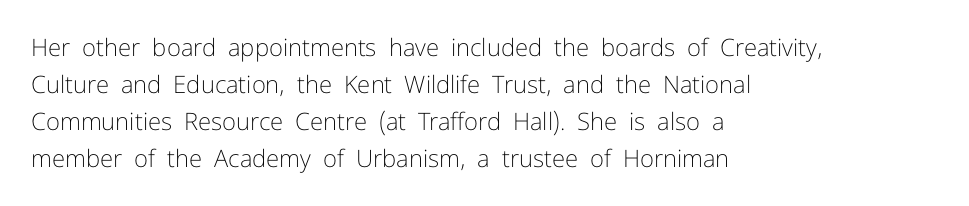
The image shows 24 px text type, upright; set left-aligned, normal line spacing (1.54x), normal letter spacing, not underlined.
